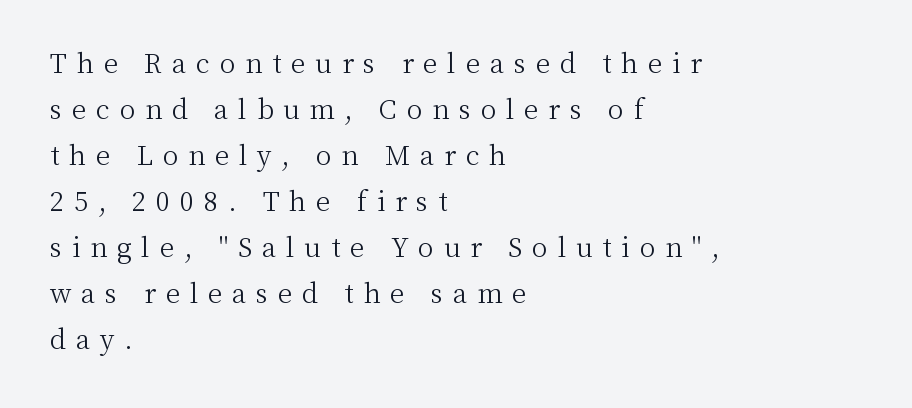
No word sits above an underline. Which margin do the lines hug? The left one — the right edge is uneven. Counters stay open thanks to moderate or lighter strokes. If you drew a line through each stem, it would be perfectly vertical. Compared with typical body copy, the letter spacing here is much looser.
